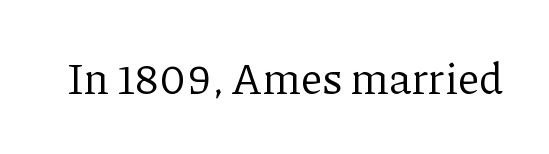
Unlike italic type, these characters show no tilt at all. Beneath every word, the page is bare. Proportional: the letters do not fall into vertical columns. The type family on display is of the serif kind. Stems and bowls with no extra thickness — not bold. Each word holds together tightly as a unit, with standard inter-letter gaps.
